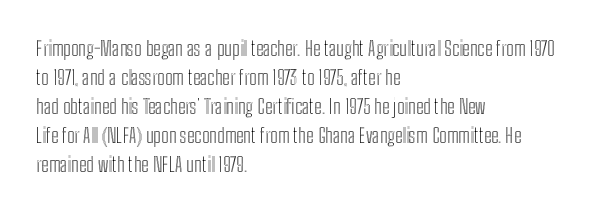
Q: Is the text italic (slanted)? A: No, it is upright.
Q: Is the text underlined? A: No.
Q: How is the paragraph aligned? A: Left-aligned.
Q: Is the spacing between letters normal or unusually wide? A: Normal.
Q: Is the spacing between lines tight, normal or loose? A: Normal.
